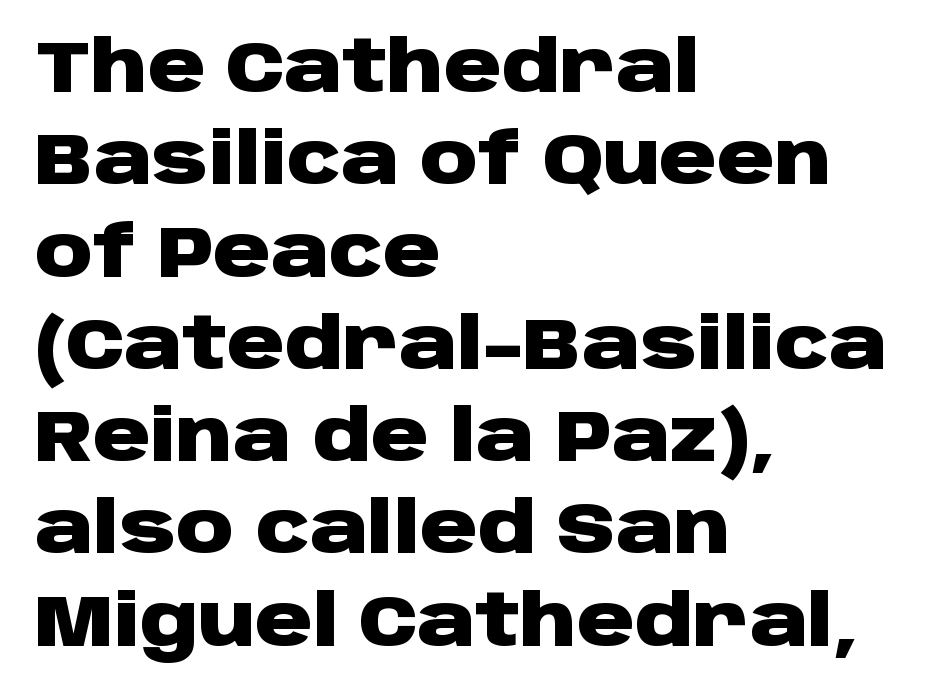
Q: Is the text bold? A: Yes.
Q: Is the text italic (slanted)? A: No, it is upright.
Q: Is the typeface a serif or a sans-serif typeface? A: Sans-serif.
Q: Is the text underlined? A: No.
Q: How is the paragraph aligned? A: Left-aligned.
Q: Is the spacing between letters normal or unusually wide? A: Normal.
Q: Is the spacing between lines tight, normal or loose? A: Normal.
Q: Width (condensed, normal, or wide)? A: Wide.
Q: Stroke contrast? A: Low.
Q: x-height? A: Large.
Q: Monospaced? A: No.
